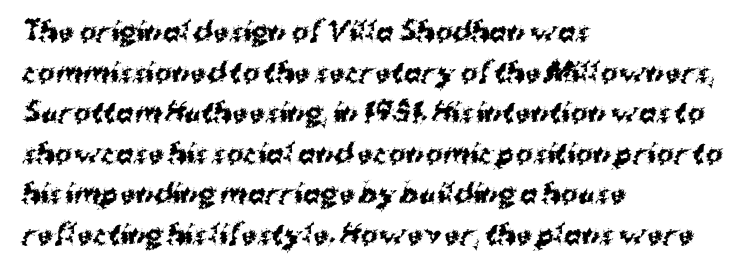
Check under the words: just untouched page. Visually the block forms a straight wall on the left and a jagged coastline on the right. The typesetting leans heavy: a genuine bold. The tracking reads as untouched default to a designer's eye. The lines sit at an ordinary, default distance from one another.
